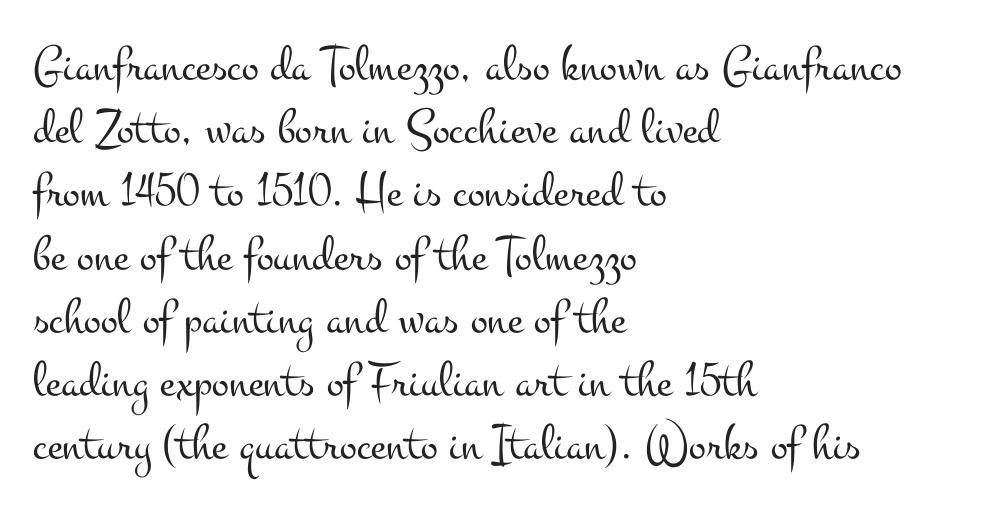
{"bold": "no", "weight": "light", "width": "wide", "stroke_contrast": "medium", "x_height": "small", "monospaced": "no", "underline": "no", "align": "left", "line_spacing_ratio": 1.24, "letter_spacing": "normal", "letter_spacing_em": 0.0, "glyph_px": 51}
